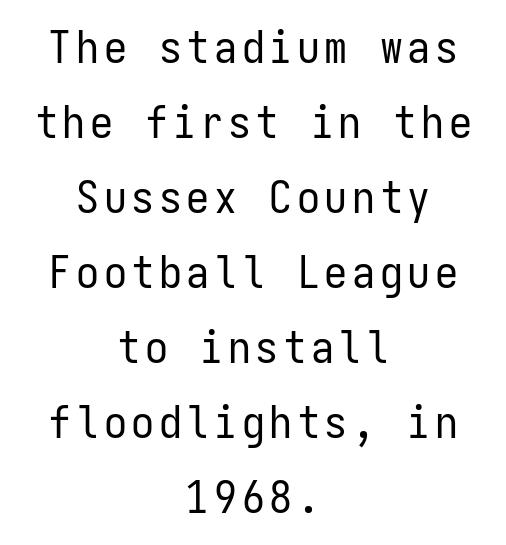
{"serif": "no", "italic": "no", "bold": "no", "weight": "regular", "width": "condensed", "stroke_contrast": "low", "x_height": "medium", "monospaced": "yes", "underline": "no", "align": "center", "line_spacing": "normal", "line_spacing_ratio": 1.63, "glyph_px": 46}
